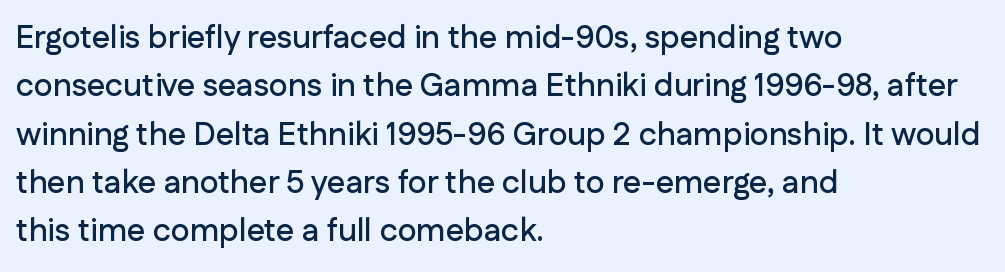
Q: Is the text italic (slanted)? A: No, it is upright.
Q: Is the typeface a serif or a sans-serif typeface? A: Sans-serif.
Q: Is the text underlined? A: No.
Q: How is the paragraph aligned? A: Left-aligned.
Q: Is the spacing between letters normal or unusually wide? A: Normal.
Q: Is the spacing between lines tight, normal or loose? A: Normal.
Q: Width (condensed, normal, or wide)? A: Normal.
Q: Stroke contrast? A: Low.
Q: x-height? A: Medium.
Q: Monospaced? A: No.
